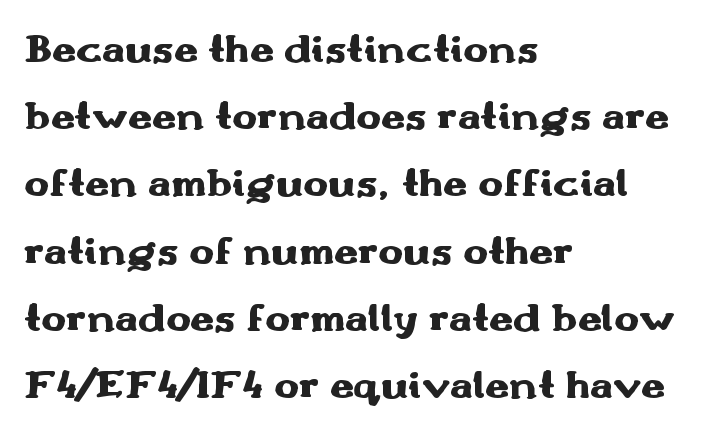
The image shows 42 px heavy, wide sans-serif type, upright; set left-aligned, normal line spacing (1.6x), normal letter spacing, not underlined; medium stroke contrast and a small x-height.
